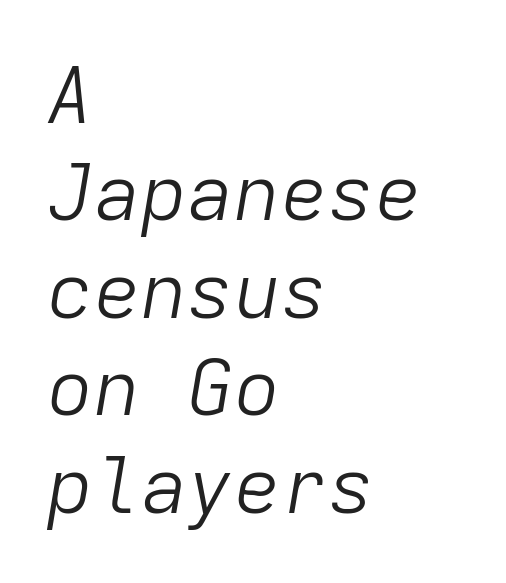
Q: Is the text bold? A: No.
Q: Is the text italic (slanted)? A: Yes, it leans right by about 9 degrees.
Q: Is the text underlined? A: No.
Q: How is the paragraph aligned? A: Left-aligned.
Q: Is the spacing between letters normal or unusually wide? A: Normal.
Q: Is the spacing between lines tight, normal or loose? A: Normal.
Q: Width (condensed, normal, or wide)? A: Normal.
Q: Stroke contrast? A: Low.
Q: x-height? A: Medium.
Q: Monospaced? A: Yes.
